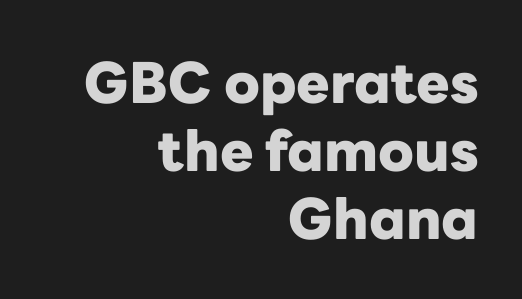
{"serif": "no", "italic": "no", "bold": "yes", "weight": "heavy", "width": "normal", "stroke_contrast": "low", "x_height": "medium", "monospaced": "no", "underline": "no", "align": "right", "line_spacing_ratio": 1.21, "letter_spacing": "normal", "letter_spacing_em": 0.0, "glyph_px": 56}
